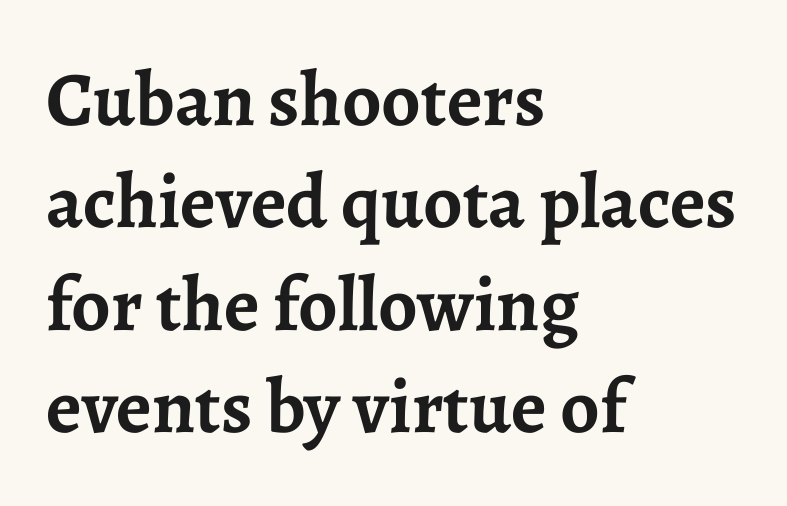
Q: Is the text bold? A: Yes.
Q: Is the text italic (slanted)? A: No, it is upright.
Q: Is the typeface a serif or a sans-serif typeface? A: Serif.
Q: Is the text underlined? A: No.
Q: How is the paragraph aligned? A: Left-aligned.
Q: Is the spacing between letters normal or unusually wide? A: Normal.
Q: Is the spacing between lines tight, normal or loose? A: Normal.
Q: Width (condensed, normal, or wide)? A: Normal.
Q: Stroke contrast? A: Low.
Q: x-height? A: Medium.
Q: Monospaced? A: No.
